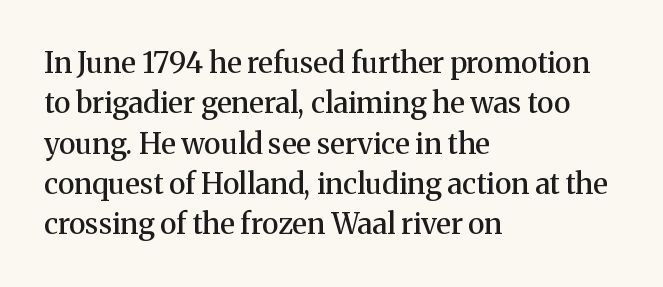
Looks like regular typesetting: each glyph gets only the width it needs. Ordinary non-slanted type is in use. Tracking here is standard; glyphs follow each other at the usual distance. The typeface chosen for these lines features serifs. A bare baseline throughout the passage.
